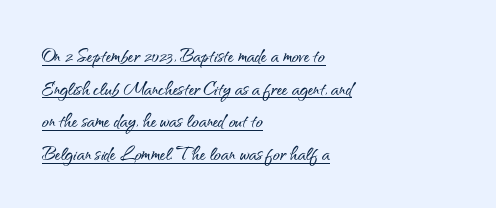
The image shows 23 px text type; set left-aligned, normal line spacing (1.42x), normal letter spacing, underlined.
